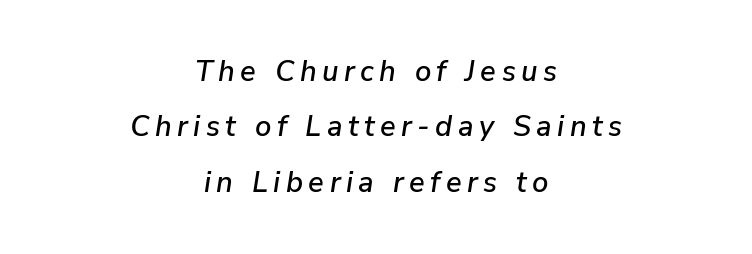
{"italic": "yes", "lean": "right", "slant_degrees": 9, "width": "normal", "stroke_contrast": "low", "x_height": "medium", "monospaced": "no", "underline": "no", "align": "center", "line_spacing": "loose", "line_spacing_ratio": 1.91, "glyph_px": 29}
